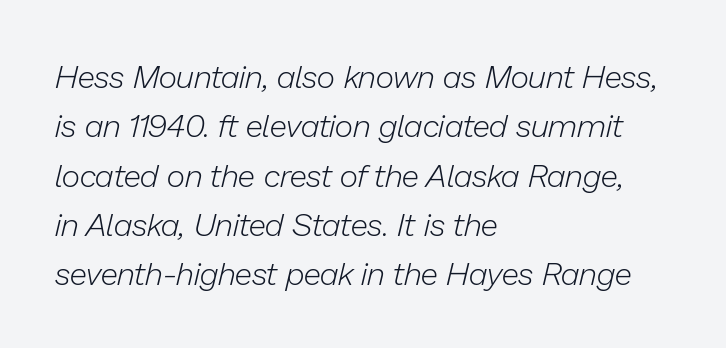
This sample has the flowing, uneven cadence of proportional lettering. This sample keeps an unexceptional amount of space between lines. The words here are not underlined. The font's italic variant was chosen for this text. The font is comparable to plain body text, perhaps lighter. The paragraph has a hard left edge and a soft right edge.
